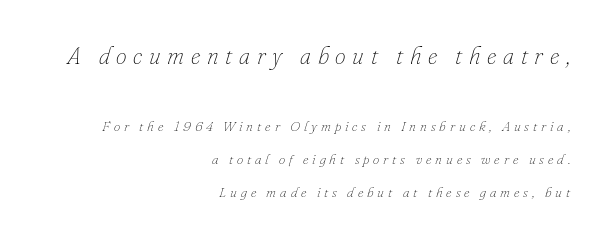
{"italic": "yes", "lean": "right", "slant_degrees": 16, "bold": "no", "underline": "no", "align": "right", "line_spacing": "loose", "line_spacing_ratio": 2.39, "letter_spacing": "wide", "letter_spacing_em": 0.28, "larger_block": "first", "size_ratio": 1.71, "glyph_px": 24}
